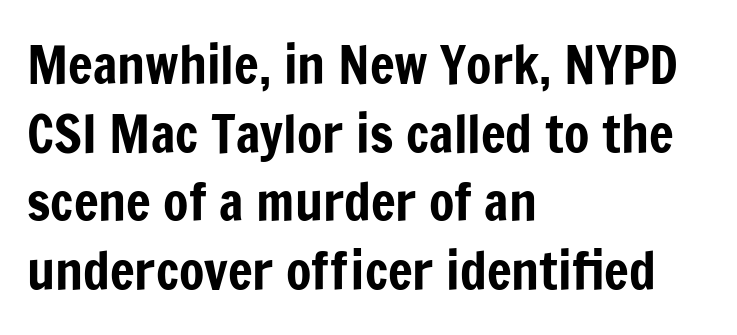
{"serif": "no", "italic": "no", "width": "condensed", "stroke_contrast": "low", "x_height": "medium", "monospaced": "no", "underline": "no", "align": "left", "line_spacing": "normal", "line_spacing_ratio": 1.32, "letter_spacing": "normal", "letter_spacing_em": 0.0, "glyph_px": 52}
